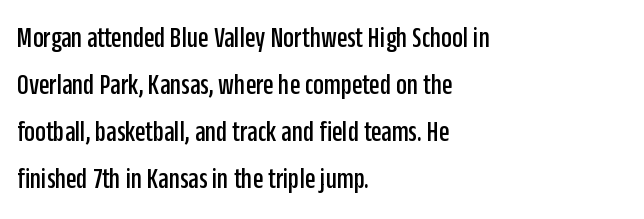
The rendering anchors every line to the left-hand side. The font family rendered here belongs to the sans-serif group. Honestly, the letter spacing is just normal — you wouldn't notice it. The rendering uses natural spacing where letterforms have individual widths. Posture: upright roman. This block has exactly the height ordinary leading produces.
